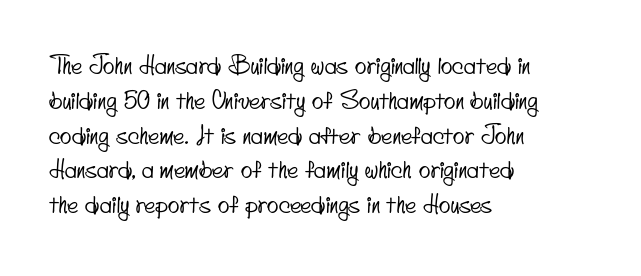
The image shows 24 px text type; set left-aligned, normal line spacing (1.45x), normal letter spacing, not underlined.
